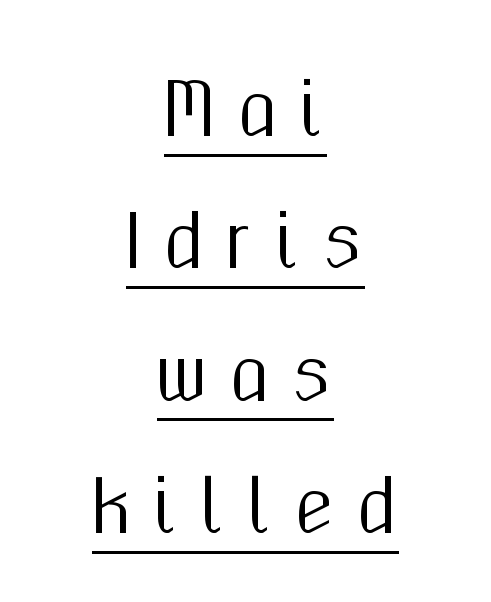
Q: Is the text italic (slanted)? A: No, it is upright.
Q: Is the typeface a serif or a sans-serif typeface? A: Sans-serif.
Q: Is the text underlined? A: Yes.
Q: How is the paragraph aligned? A: Centered.
Q: Is the spacing between letters normal or unusually wide? A: Unusually wide.
Q: Width (condensed, normal, or wide)? A: Condensed.
Q: Stroke contrast? A: Medium.
Q: x-height? A: Medium.
Q: Monospaced? A: No.
